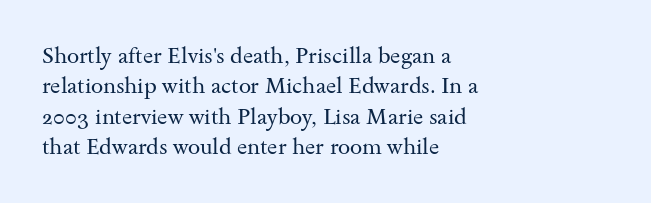
Q: Is the text bold? A: No.
Q: Is the text italic (slanted)? A: No, it is upright.
Q: Is the text underlined? A: No.
Q: How is the paragraph aligned? A: Left-aligned.
Q: Is the spacing between letters normal or unusually wide? A: Normal.
Q: Is the spacing between lines tight, normal or loose? A: Normal.
